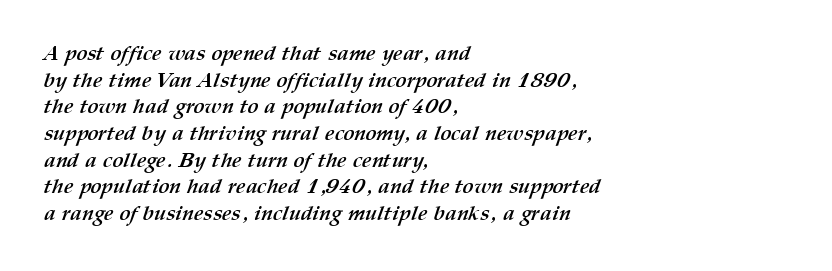
{"bold": "yes", "underline": "no", "align": "left", "line_spacing": "normal", "line_spacing_ratio": 1.27, "letter_spacing": "normal", "letter_spacing_em": 0.0, "glyph_px": 21}
